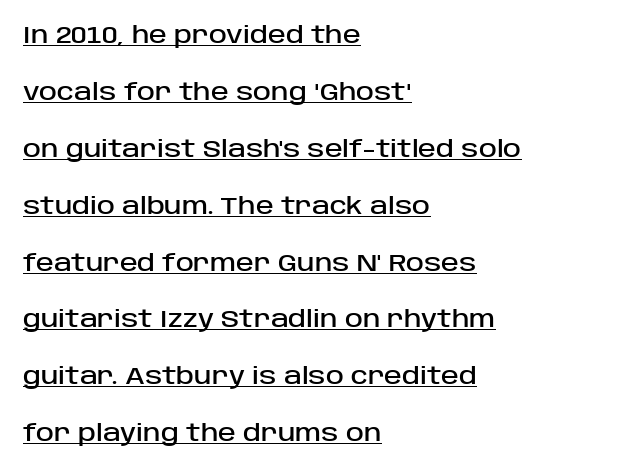
Every stem runs plumb, perpendicular to the baseline. Observe the ordinary spacing: letters are neighbours, not strangers. If you drew a ruler down the left edge, every line would touch it. Caption: lettering with a line underneath. Is there much room between lines? Yes — plenty of vertical air separates them.
